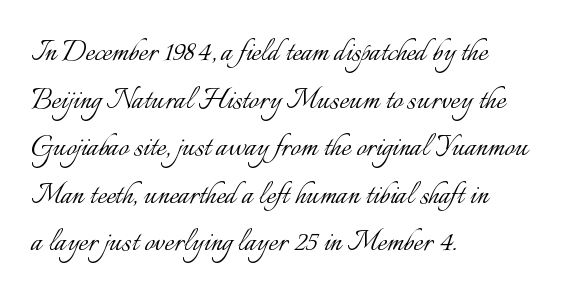
Q: Is the text bold? A: No.
Q: Is the text italic (slanted)? A: Yes.
Q: Is the text underlined? A: No.
Q: How is the paragraph aligned? A: Left-aligned.
Q: Is the spacing between letters normal or unusually wide? A: Normal.
Q: Is the spacing between lines tight, normal or loose? A: Normal.
Q: Width (condensed, normal, or wide)? A: Normal.
Q: Stroke contrast? A: Low.
Q: x-height? A: Small.
Q: Monospaced? A: No.
